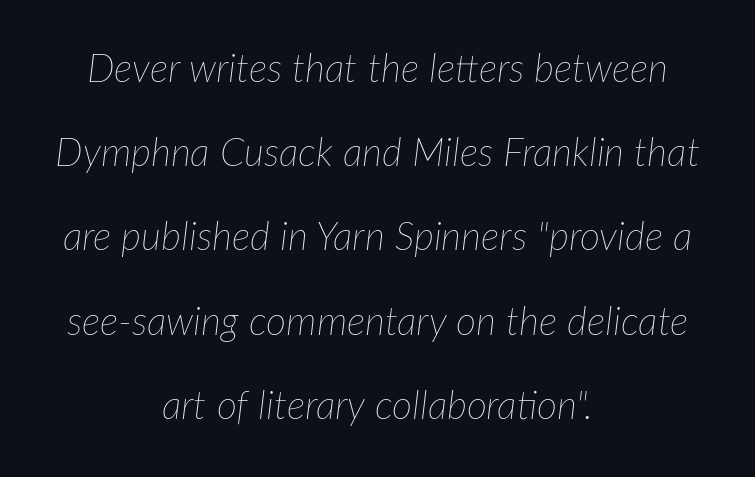
{"italic": "yes", "lean": "right", "slant_degrees": 7, "bold": "no", "weight": "thin", "width": "normal", "stroke_contrast": "low", "x_height": "medium", "monospaced": "no", "underline": "no", "align": "center", "line_spacing": "loose", "line_spacing_ratio": 2.16, "letter_spacing": "normal", "letter_spacing_em": 0.0, "glyph_px": 39}
